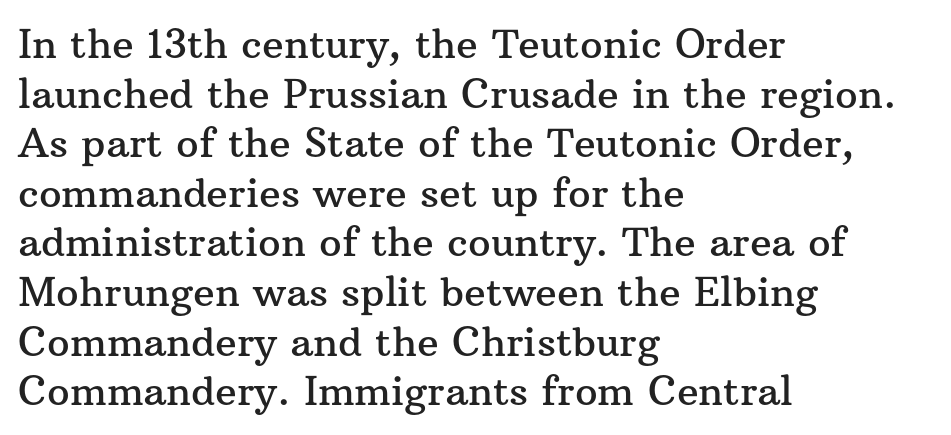
Q: Is the text italic (slanted)? A: No, it is upright.
Q: Is the typeface a serif or a sans-serif typeface? A: Serif.
Q: Is the text underlined? A: No.
Q: How is the paragraph aligned? A: Left-aligned.
Q: Is the spacing between letters normal or unusually wide? A: Normal.
Q: Width (condensed, normal, or wide)? A: Normal.
Q: Stroke contrast? A: Medium.
Q: x-height? A: Medium.
Q: Monospaced? A: No.
